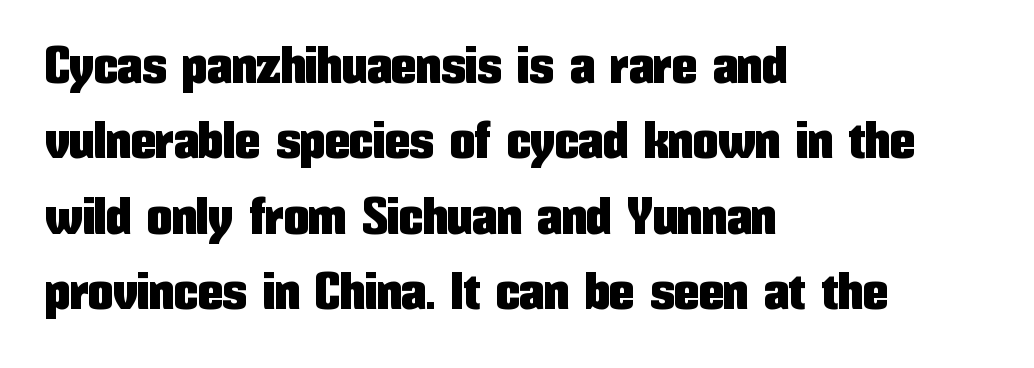
Q: Is the text italic (slanted)? A: No, it is upright.
Q: Is the typeface a serif or a sans-serif typeface? A: Sans-serif.
Q: Is the text underlined? A: No.
Q: How is the paragraph aligned? A: Left-aligned.
Q: Is the spacing between letters normal or unusually wide? A: Normal.
Q: Is the spacing between lines tight, normal or loose? A: Normal.
Q: Width (condensed, normal, or wide)? A: Condensed.
Q: Stroke contrast? A: Low.
Q: x-height? A: Medium.
Q: Monospaced? A: No.
